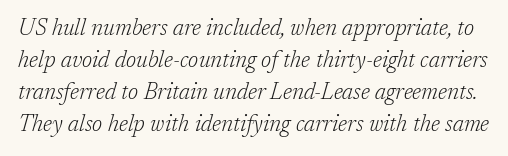
{"italic": "yes", "lean": "right", "slant_degrees": 17, "bold": "no", "underline": "no", "line_spacing": "normal", "line_spacing_ratio": 1.39, "letter_spacing": "normal", "letter_spacing_em": 0.0, "glyph_px": 23}
